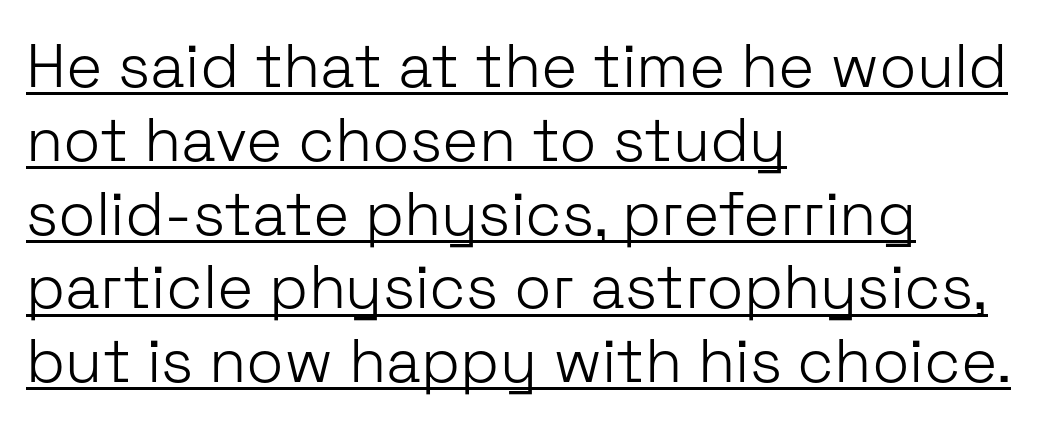
{"serif": "no", "italic": "no", "bold": "no", "weight": "light", "width": "normal", "stroke_contrast": "low", "x_height": "medium", "monospaced": "no", "underline": "yes", "align": "left", "line_spacing_ratio": 1.21, "letter_spacing": "normal", "letter_spacing_em": 0.0, "glyph_px": 61}
